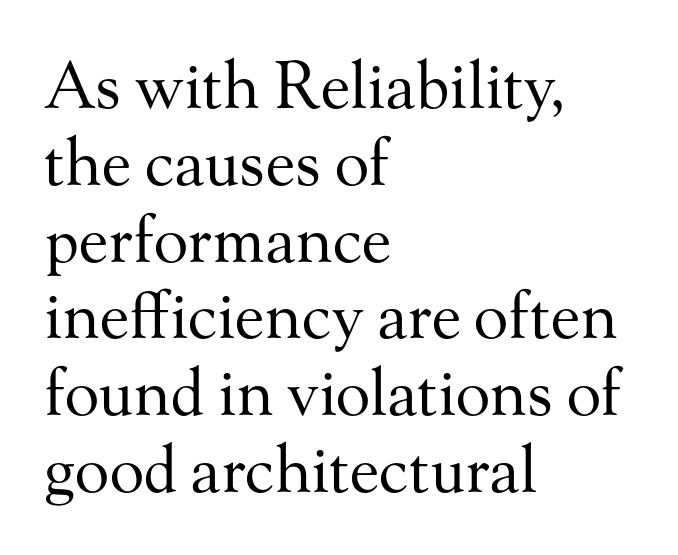
The image shows 64 px regular-weight serif type, upright; set left-aligned, line spacing 1.2x, normal letter spacing, not underlined; medium stroke contrast and a small x-height.
